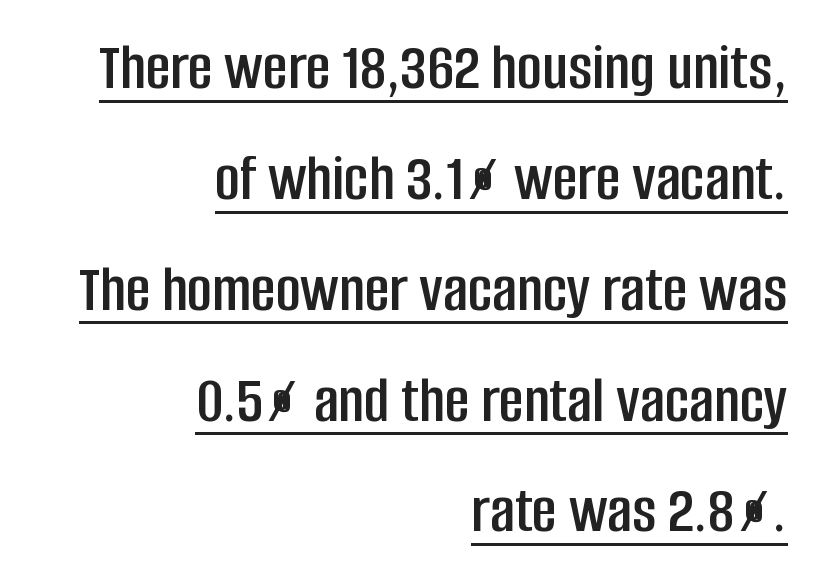
{"serif": "no", "italic": "no", "width": "condensed", "stroke_contrast": "low", "x_height": "large", "monospaced": "no", "underline": "yes", "align": "right", "line_spacing": "normal", "line_spacing_ratio": 1.63, "letter_spacing": "normal", "letter_spacing_em": 0.0, "glyph_px": 68}
